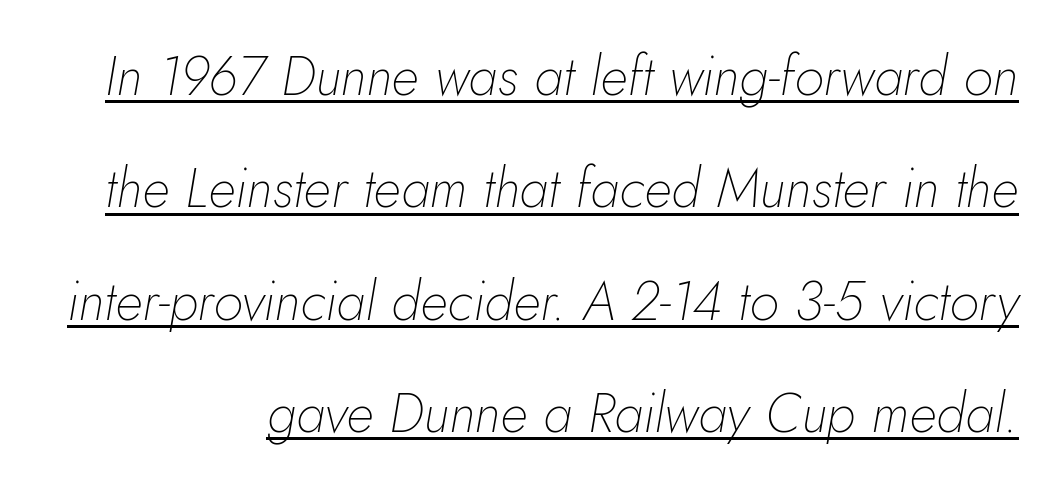
The space between consecutive lines is lavish. The letters advance in unequal steps, a hallmark of proportional type. The type is set solid horizontally, with unmodified tracking. No chunkiness to these letters — they're not bold. The specimen includes a rule beneath the text block's lines.
